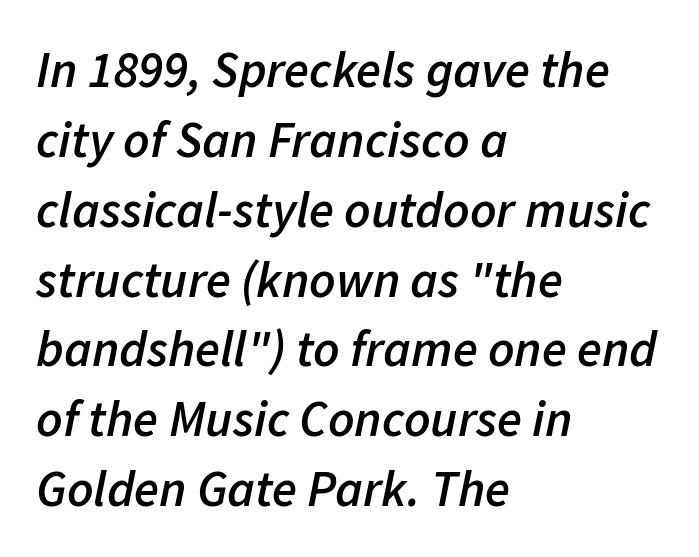
The image shows 51 px semibold type, italic (leaning right); set left-aligned, normal line spacing (1.37x), normal letter spacing, not underlined; low stroke contrast and a medium x-height.
